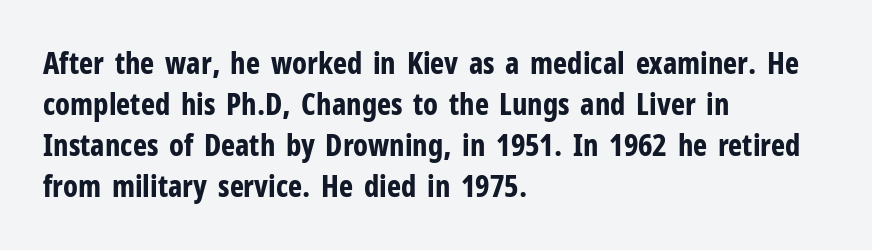
The image shows 30 px bold, condensed sans-serif type, upright; set left-aligned, normal line spacing (1.37x), normal letter spacing, not underlined; low stroke contrast and a medium x-height.
